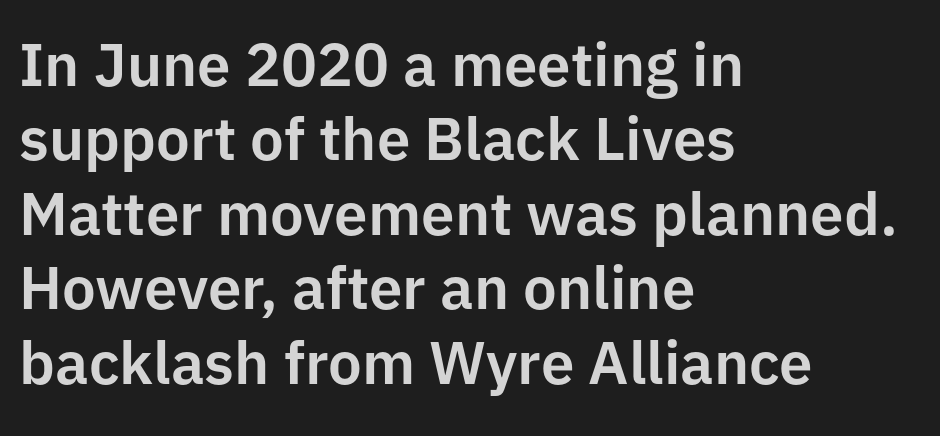
The type sits square on the baseline with zero lean. Does extra space separate the letters? No, they use regular spacing. The strip under each line holds only bare page. Layout note: lines flush left.
